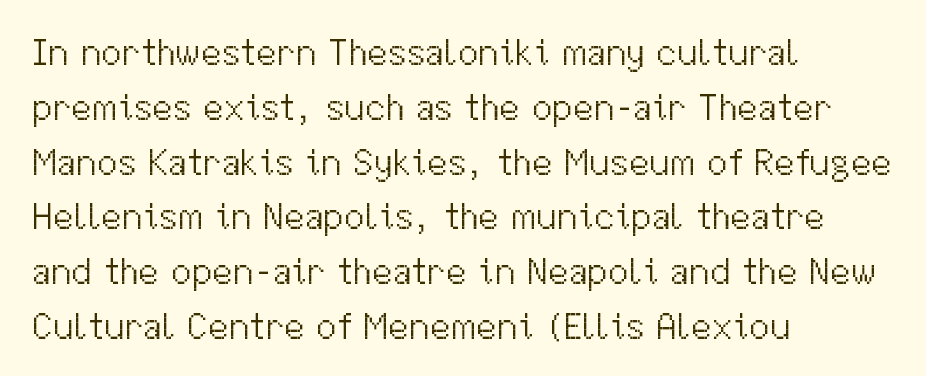
The image shows 37 px light sans-serif type, upright; set left-aligned, normal line spacing (1.48x), normal letter spacing, not underlined; medium stroke contrast and a medium x-height.
